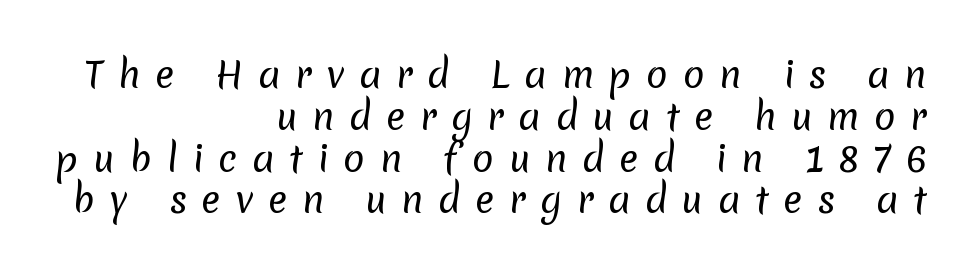
{"serif": "no", "bold": "no", "weight": "regular", "width": "normal", "stroke_contrast": "low", "x_height": "medium", "monospaced": "no", "underline": "no", "align": "right", "line_spacing_ratio": 1.16, "letter_spacing": "wide", "letter_spacing_em": 0.4, "glyph_px": 36}
